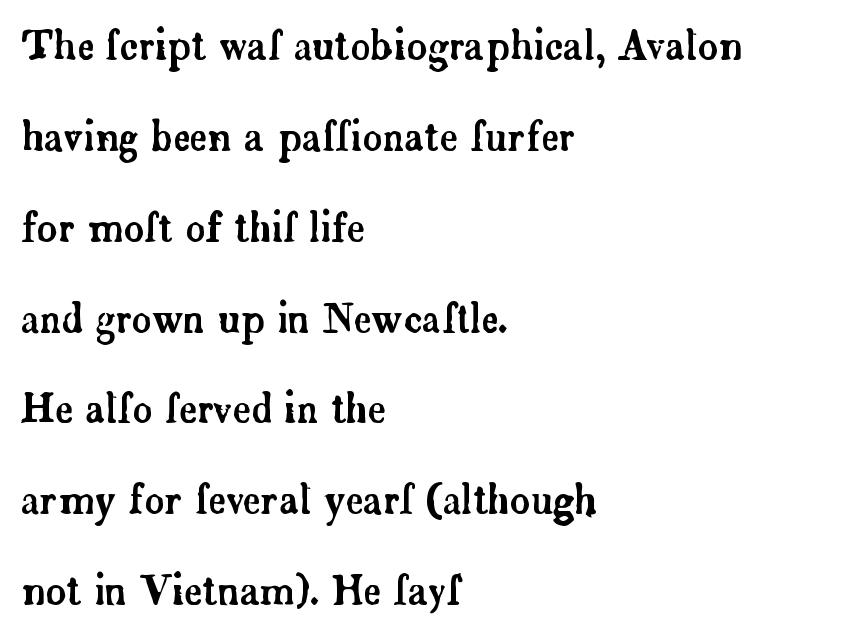
Q: Is the text italic (slanted)? A: No, it is upright.
Q: Is the typeface a serif or a sans-serif typeface? A: Serif.
Q: Is the text underlined? A: No.
Q: How is the paragraph aligned? A: Left-aligned.
Q: Is the spacing between letters normal or unusually wide? A: Normal.
Q: Is the spacing between lines tight, normal or loose? A: Loose.
Q: Width (condensed, normal, or wide)? A: Normal.
Q: Stroke contrast? A: Low.
Q: x-height? A: Small.
Q: Monospaced? A: No.
